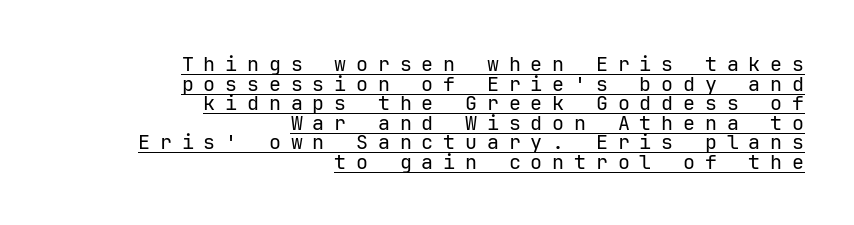
Q: Is the text bold? A: No.
Q: Is the text italic (slanted)? A: No, it is upright.
Q: Is the text underlined? A: Yes.
Q: How is the paragraph aligned? A: Right-aligned.
Q: Is the spacing between letters normal or unusually wide? A: Unusually wide.
Q: Is the spacing between lines tight, normal or loose? A: Tight.
